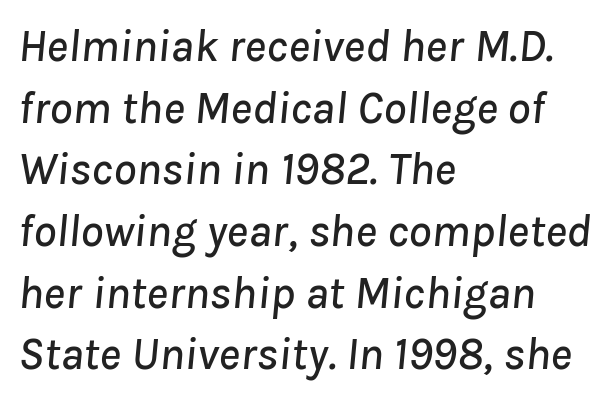
Q: Is the text italic (slanted)? A: Yes, it leans right by about 8 degrees.
Q: Is the text underlined? A: No.
Q: How is the paragraph aligned? A: Left-aligned.
Q: Is the spacing between letters normal or unusually wide? A: Normal.
Q: Is the spacing between lines tight, normal or loose? A: Normal.
Q: Width (condensed, normal, or wide)? A: Normal.
Q: Stroke contrast? A: Low.
Q: x-height? A: Medium.
Q: Monospaced? A: No.
